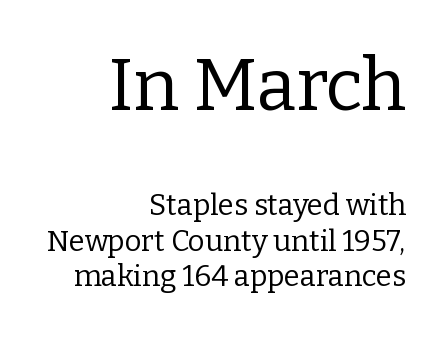
The rag falls on the left side of this text block. Bare-footed words on every line. Scale decreases going downward across the two blocks. The face used here is rendered with its standard letterfit. The face used here is proportionally spaced, like ordinary book or web type. A serif font was chosen for this passage.
